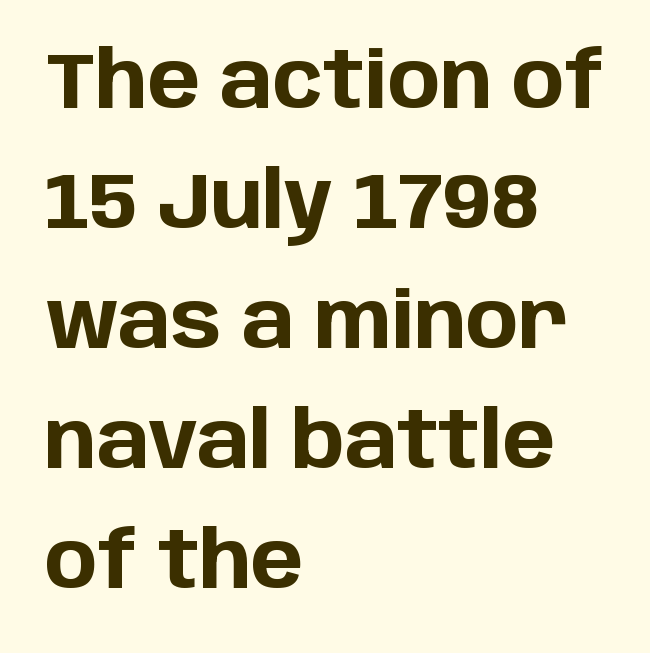
The image shows 79 px bold sans-serif type, upright; set left-aligned, normal line spacing (1.52x), normal letter spacing, not underlined; low stroke contrast and a large x-height.
